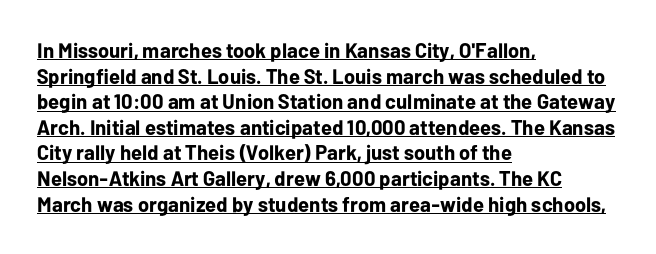
The image shows 21 px bold type, upright; set left-aligned, line spacing 1.22x, normal letter spacing, underlined.
